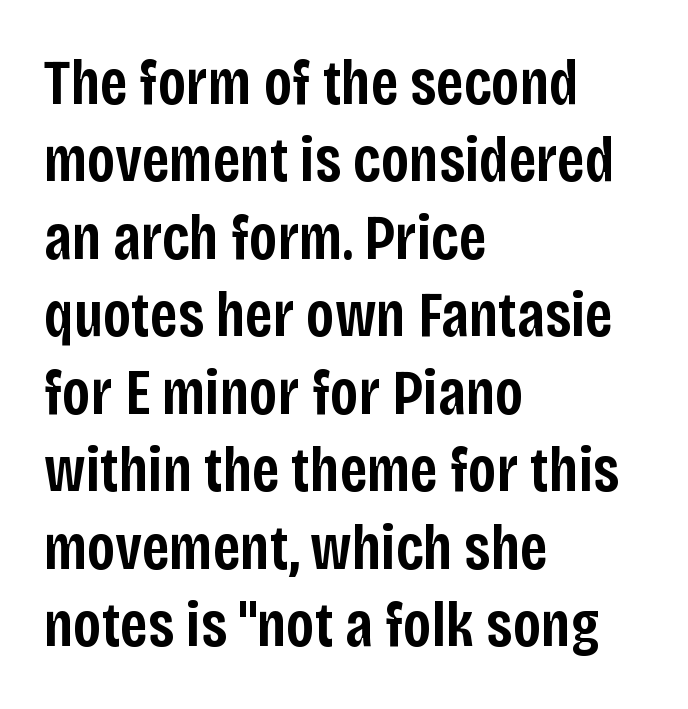
Q: Is the text bold? A: Semi-bold.
Q: Is the text italic (slanted)? A: No, it is upright.
Q: Is the typeface a serif or a sans-serif typeface? A: Sans-serif.
Q: Is the text underlined? A: No.
Q: How is the paragraph aligned? A: Left-aligned.
Q: Is the spacing between letters normal or unusually wide? A: Normal.
Q: Width (condensed, normal, or wide)? A: Condensed.
Q: Stroke contrast? A: Low.
Q: x-height? A: Large.
Q: Monospaced? A: No.
